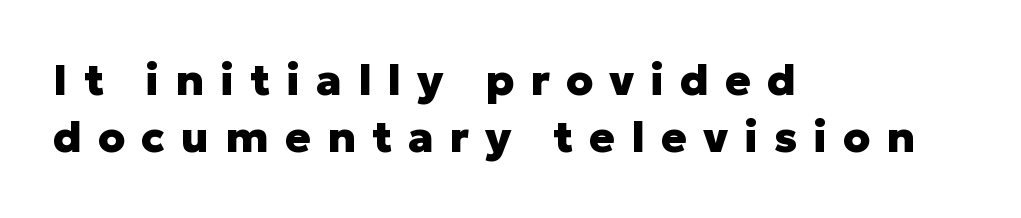
{"serif": "no", "italic": "no", "bold": "yes", "weight": "heavy", "width": "normal", "stroke_contrast": "low", "x_height": "medium", "monospaced": "no", "underline": "no", "align": "left", "line_spacing": "normal", "line_spacing_ratio": 1.33, "letter_spacing": "wide", "letter_spacing_em": 0.37, "glyph_px": 43}
